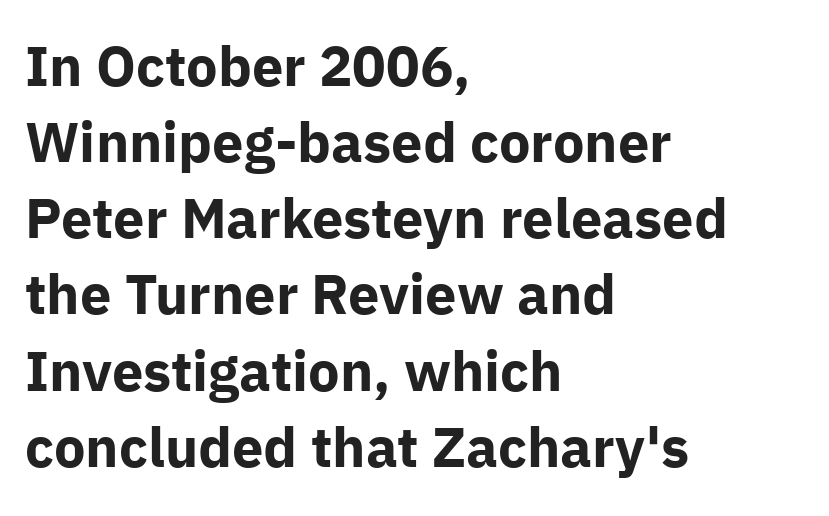
Q: Is the text bold? A: Yes.
Q: Is the text italic (slanted)? A: No, it is upright.
Q: Is the typeface a serif or a sans-serif typeface? A: Sans-serif.
Q: Is the text underlined? A: No.
Q: How is the paragraph aligned? A: Left-aligned.
Q: Is the spacing between letters normal or unusually wide? A: Normal.
Q: Is the spacing between lines tight, normal or loose? A: Normal.
Q: Width (condensed, normal, or wide)? A: Normal.
Q: Stroke contrast? A: Low.
Q: x-height? A: Medium.
Q: Monospaced? A: No.
